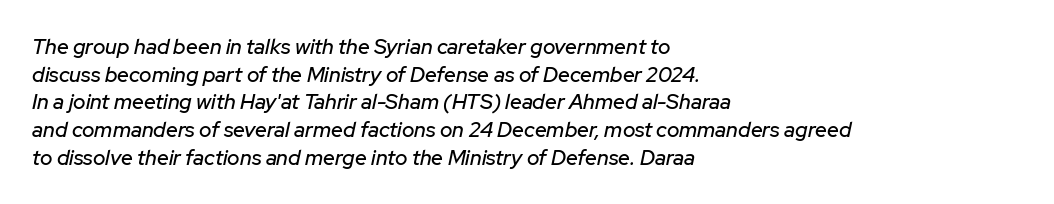
Q: Is the text italic (slanted)? A: Yes, it leans right by about 12 degrees.
Q: Is the text underlined? A: No.
Q: How is the paragraph aligned? A: Left-aligned.
Q: Is the spacing between letters normal or unusually wide? A: Normal.
Q: Is the spacing between lines tight, normal or loose? A: Normal.
